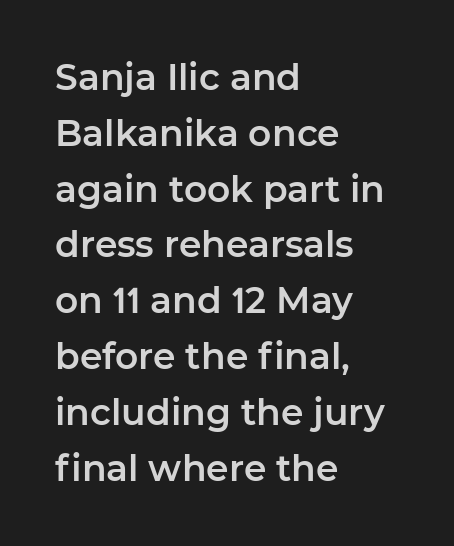
A typesetter would call this proportional, since set widths differ per character. Which margin do the lines hug? The left one — the right edge is uneven. Words appear dense and cohesive because spacing is normal. No feet cap the strokes, marking this as sans-serif type. This sample keeps an unexceptional amount of space between lines.
